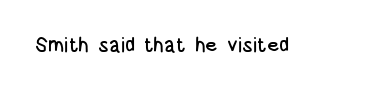
{"italic": "no", "underline": "no", "letter_spacing": "normal", "letter_spacing_em": 0.0, "glyph_px": 20}
